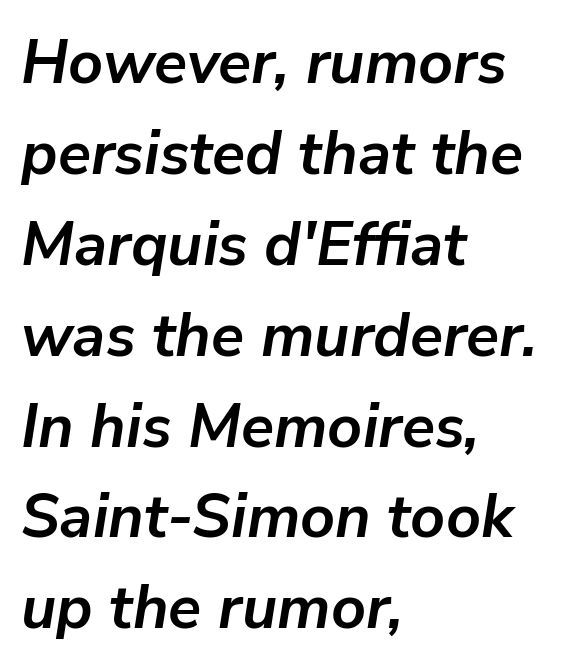
{"italic": "yes", "lean": "right", "slant_degrees": 9, "bold": "yes", "weight": "semibold", "width": "normal", "stroke_contrast": "low", "x_height": "medium", "monospaced": "no", "underline": "no", "align": "left", "line_spacing": "normal", "line_spacing_ratio": 1.49, "letter_spacing": "normal", "letter_spacing_em": 0.0, "glyph_px": 61}
